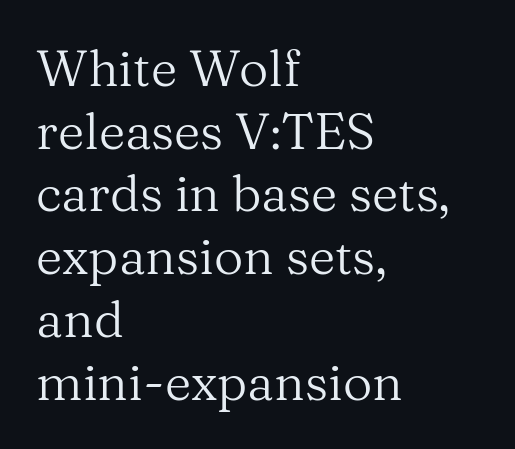
{"serif": "yes", "italic": "no", "bold": "no", "weight": "regular", "width": "normal", "stroke_contrast": "medium", "x_height": "medium", "monospaced": "no", "underline": "no", "align": "left", "line_spacing_ratio": 1.23, "letter_spacing": "normal", "letter_spacing_em": 0.0, "glyph_px": 51}
